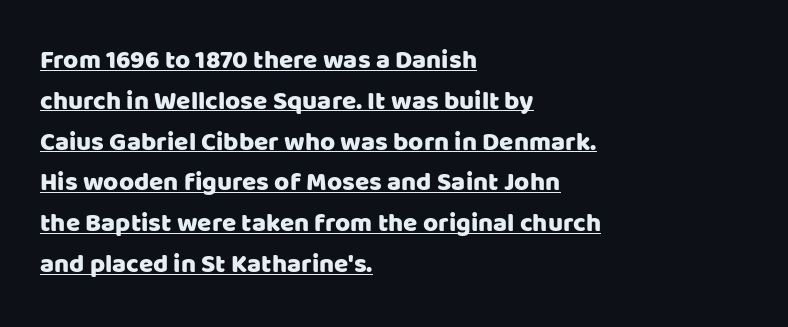
{"italic": "no", "underline": "yes", "align": "left", "line_spacing": "normal", "line_spacing_ratio": 1.57, "letter_spacing": "normal", "letter_spacing_em": 0.0, "glyph_px": 26}
